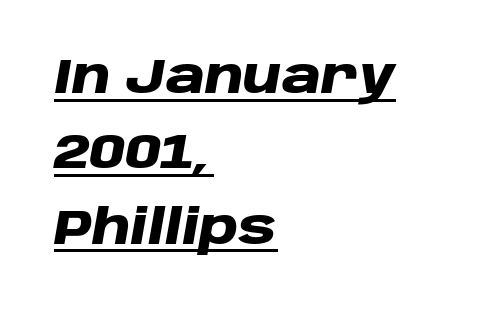
The image shows 48 px heavy, wide type, italic (leaning right); set left-aligned, normal line spacing (1.57x), normal letter spacing, underlined; low stroke contrast and a large x-height.
